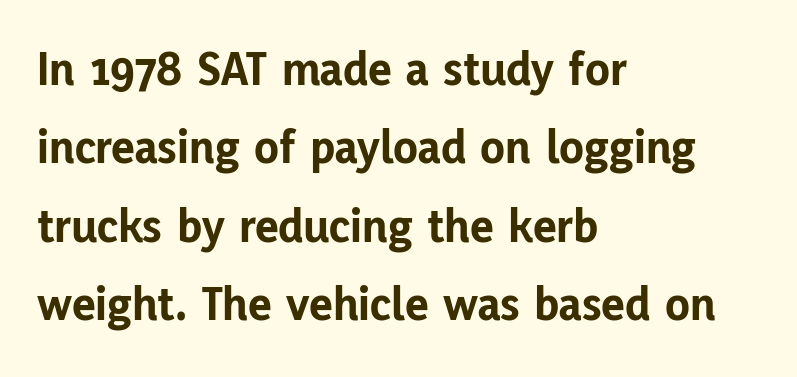
Q: Is the text bold? A: Yes.
Q: Is the text italic (slanted)? A: No, it is upright.
Q: Is the typeface a serif or a sans-serif typeface? A: Sans-serif.
Q: Is the text underlined? A: No.
Q: How is the paragraph aligned? A: Left-aligned.
Q: Is the spacing between letters normal or unusually wide? A: Normal.
Q: Is the spacing between lines tight, normal or loose? A: Normal.
Q: Width (condensed, normal, or wide)? A: Normal.
Q: Stroke contrast? A: Low.
Q: x-height? A: Medium.
Q: Monospaced? A: No.
